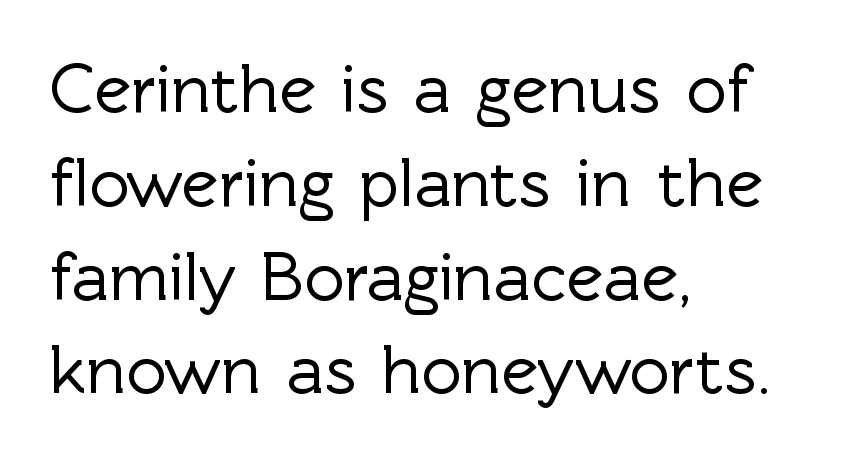
Q: Is the text italic (slanted)? A: No, it is upright.
Q: Is the typeface a serif or a sans-serif typeface? A: Sans-serif.
Q: Is the text underlined? A: No.
Q: How is the paragraph aligned? A: Left-aligned.
Q: Is the spacing between letters normal or unusually wide? A: Normal.
Q: Is the spacing between lines tight, normal or loose? A: Normal.
Q: Width (condensed, normal, or wide)? A: Normal.
Q: x-height? A: Medium.
Q: Monospaced? A: No.
